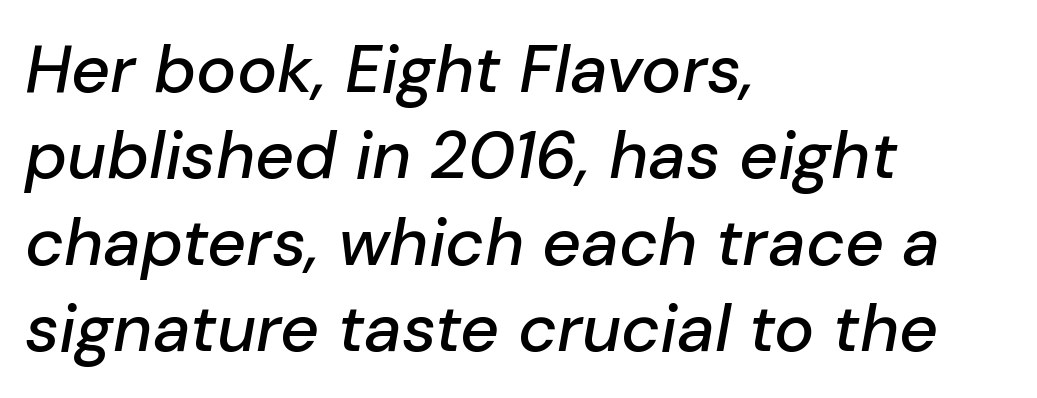
Q: Is the text italic (slanted)? A: Yes, it leans right by about 10 degrees.
Q: Is the text underlined? A: No.
Q: How is the paragraph aligned? A: Left-aligned.
Q: Is the spacing between letters normal or unusually wide? A: Normal.
Q: Is the spacing between lines tight, normal or loose? A: Normal.
Q: Width (condensed, normal, or wide)? A: Normal.
Q: Stroke contrast? A: Low.
Q: x-height? A: Medium.
Q: Monospaced? A: No.
